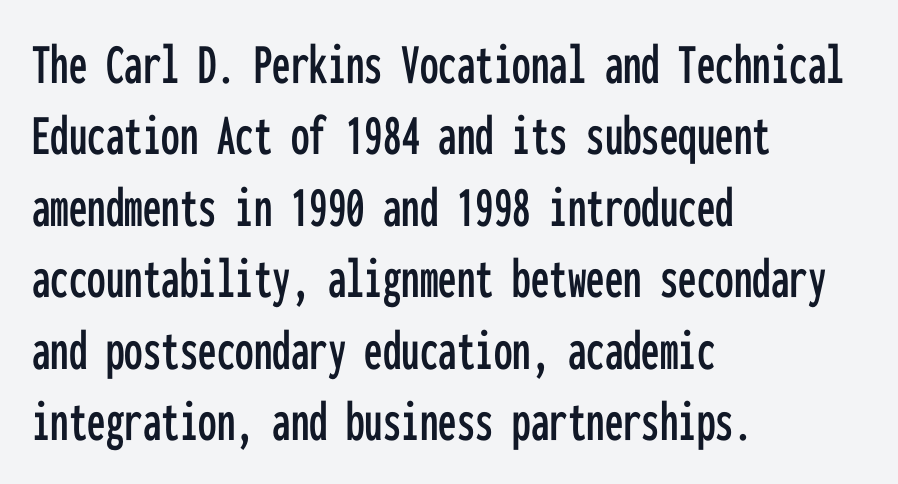
Q: Is the text italic (slanted)? A: No, it is upright.
Q: Is the typeface a serif or a sans-serif typeface? A: Sans-serif.
Q: Is the text underlined? A: No.
Q: How is the paragraph aligned? A: Left-aligned.
Q: Is the spacing between letters normal or unusually wide? A: Normal.
Q: Width (condensed, normal, or wide)? A: Condensed.
Q: Stroke contrast? A: Low.
Q: x-height? A: Medium.
Q: Monospaced? A: Yes.
